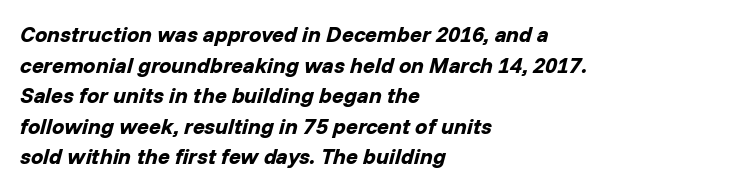
The glyphs are unaccompanied by any horizontal stroke below them. The whole block is typeset with a tilt. The passage shown is emphatically bold. Compared with typical paragraphs, the rows here are spaced about the same. All the whitespace from short lines collects on the right. Inter-character spacing is left at the font's built-in metrics.
